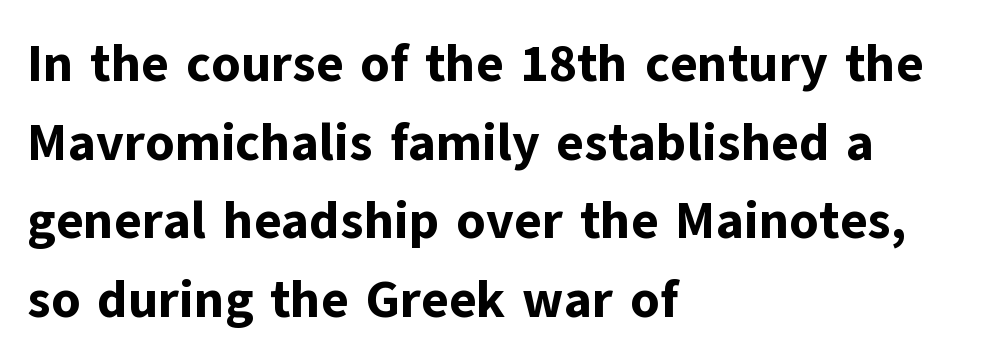
Q: Is the text bold? A: Yes.
Q: Is the text italic (slanted)? A: No, it is upright.
Q: Is the typeface a serif or a sans-serif typeface? A: Sans-serif.
Q: Is the text underlined? A: No.
Q: How is the paragraph aligned? A: Left-aligned.
Q: Is the spacing between letters normal or unusually wide? A: Normal.
Q: Is the spacing between lines tight, normal or loose? A: Normal.
Q: Width (condensed, normal, or wide)? A: Normal.
Q: Stroke contrast? A: Low.
Q: x-height? A: Medium.
Q: Monospaced? A: No.
